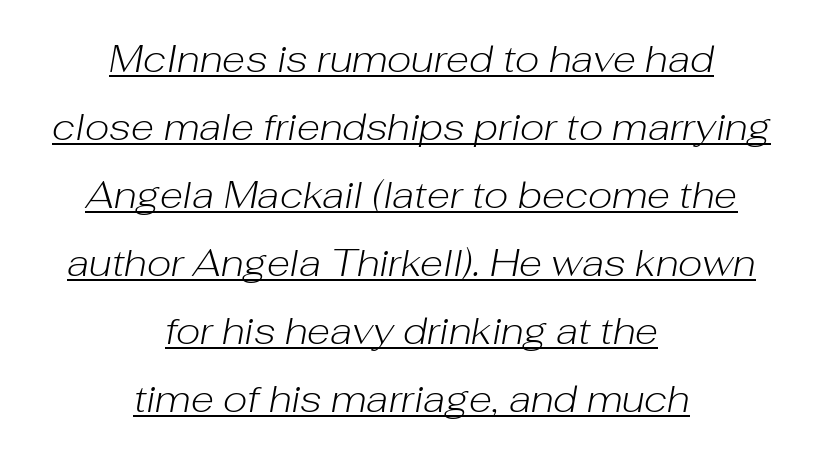
{"italic": "yes", "lean": "right", "slant_degrees": 10, "bold": "no", "weight": "light", "width": "normal", "stroke_contrast": "low", "x_height": "medium", "monospaced": "no", "underline": "yes", "align": "center", "line_spacing_ratio": 1.79, "letter_spacing": "normal", "letter_spacing_em": 0.0, "glyph_px": 38}
